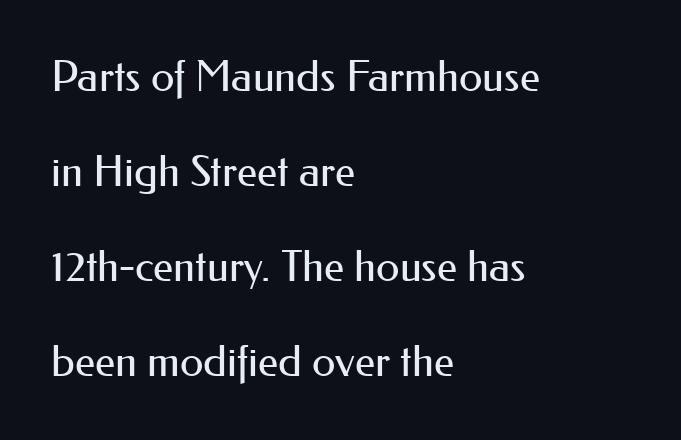
Q: Is the text bold? A: No.
Q: Is the text italic (slanted)? A: No, it is upright.
Q: Is the typeface a serif or a sans-serif typeface? A: Sans-serif.
Q: Is the text underlined? A: No.
Q: How is the paragraph aligned? A: Left-aligned.
Q: Is the spacing between letters normal or unusually wide? A: Normal.
Q: Is the spacing between lines tight, normal or loose? A: Loose.
Q: Width (condensed, normal, or wide)? A: Normal.
Q: Stroke contrast? A: Medium.
Q: x-height? A: Small.
Q: Monospaced? A: No.
